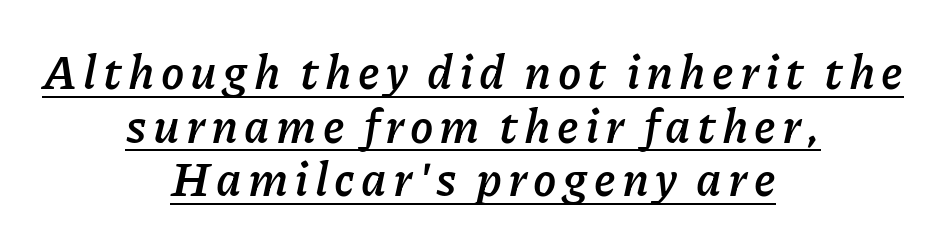
Q: Is the text bold? A: Yes.
Q: Is the text italic (slanted)? A: Yes, it leans right by about 11 degrees.
Q: Is the text underlined? A: Yes.
Q: How is the paragraph aligned? A: Centered.
Q: Is the spacing between lines tight, normal or loose? A: Tight.
Q: Width (condensed, normal, or wide)? A: Normal.
Q: Stroke contrast? A: Low.
Q: x-height? A: Medium.
Q: Monospaced? A: No.
